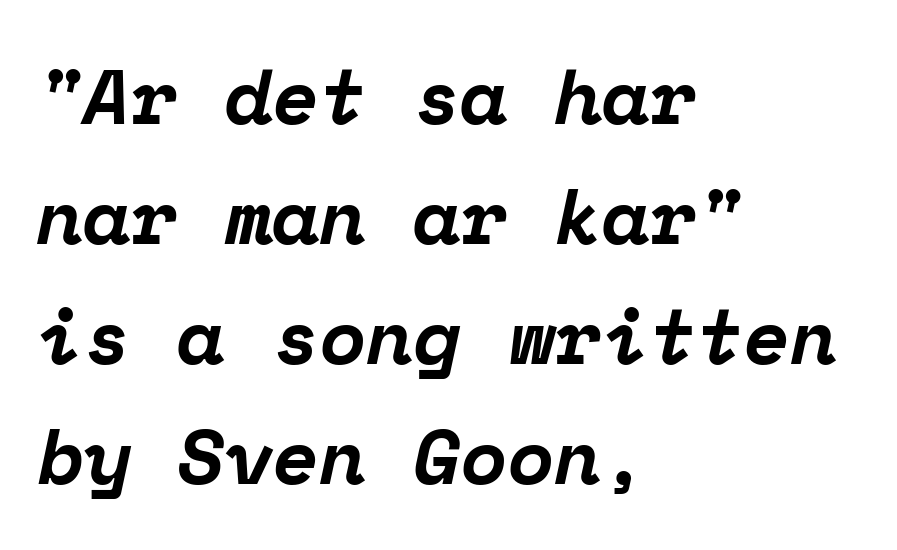
{"serif": "yes", "italic": "yes", "lean": "right", "slant_degrees": 12, "bold": "yes", "weight": "bold", "width": "normal", "stroke_contrast": "low", "x_height": "medium", "monospaced": "yes", "underline": "no", "align": "left", "line_spacing": "normal", "line_spacing_ratio": 1.56, "letter_spacing": "normal", "letter_spacing_em": 0.0, "glyph_px": 77}
